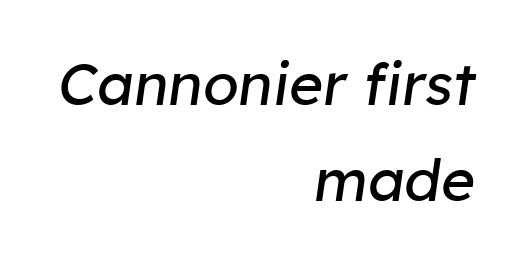
{"italic": "yes", "lean": "right", "slant_degrees": 8, "bold": "no", "weight": "regular", "width": "normal", "stroke_contrast": "low", "x_height": "medium", "monospaced": "no", "underline": "no", "align": "right", "line_spacing": "normal", "line_spacing_ratio": 1.65, "letter_spacing": "normal", "letter_spacing_em": 0.0, "glyph_px": 58}
